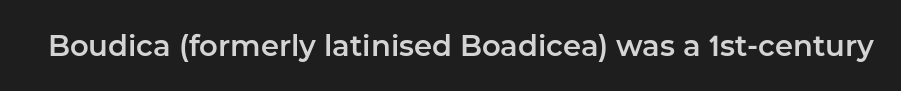
Q: Is the text italic (slanted)? A: No, it is upright.
Q: Is the typeface a serif or a sans-serif typeface? A: Sans-serif.
Q: Is the text underlined? A: No.
Q: Is the spacing between letters normal or unusually wide? A: Normal.
Q: Width (condensed, normal, or wide)? A: Normal.
Q: Stroke contrast? A: Low.
Q: x-height? A: Medium.
Q: Monospaced? A: No.
